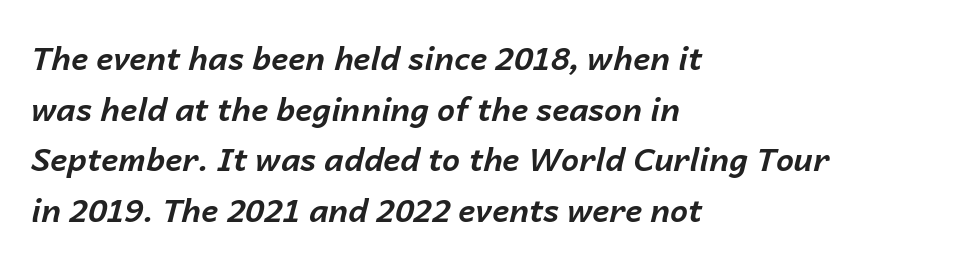
Lines of text with bare space underneath. Casual observation: everything's shoved over to the left. Do the characters align in a grid? No, the font is proportional. Is the type slanted? Yes — the strokes lean at a clear angle. The lines sit at an ordinary, default distance from one another.
